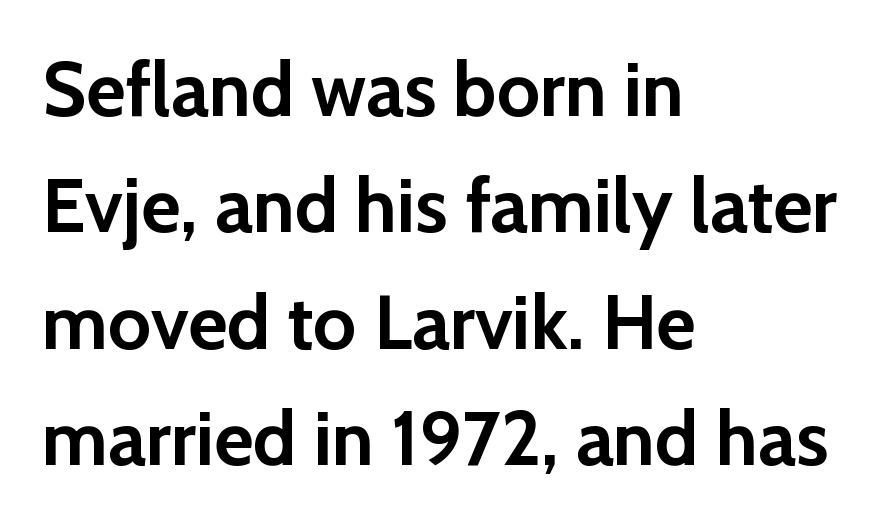
Q: Is the text bold? A: Yes.
Q: Is the text italic (slanted)? A: No, it is upright.
Q: Is the typeface a serif or a sans-serif typeface? A: Sans-serif.
Q: Is the text underlined? A: No.
Q: How is the paragraph aligned? A: Left-aligned.
Q: Is the spacing between letters normal or unusually wide? A: Normal.
Q: Is the spacing between lines tight, normal or loose? A: Normal.
Q: Width (condensed, normal, or wide)? A: Normal.
Q: Stroke contrast? A: Low.
Q: x-height? A: Medium.
Q: Monospaced? A: No.
